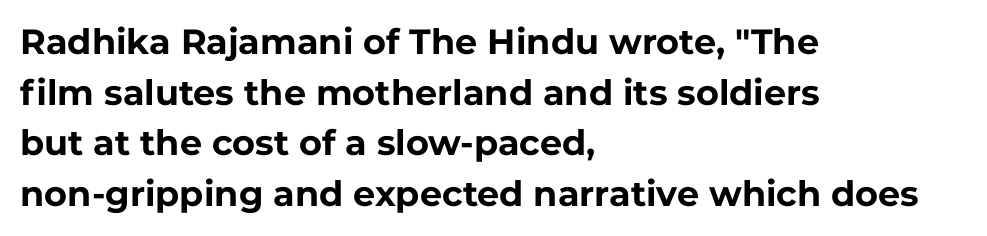
Q: Is the text bold? A: Yes.
Q: Is the text italic (slanted)? A: No, it is upright.
Q: Is the typeface a serif or a sans-serif typeface? A: Sans-serif.
Q: Is the text underlined? A: No.
Q: How is the paragraph aligned? A: Left-aligned.
Q: Is the spacing between letters normal or unusually wide? A: Normal.
Q: Is the spacing between lines tight, normal or loose? A: Normal.
Q: Width (condensed, normal, or wide)? A: Normal.
Q: Stroke contrast? A: Low.
Q: x-height? A: Medium.
Q: Monospaced? A: No.
